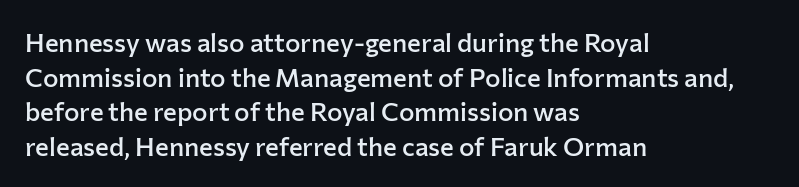
The glyphs have the mass of a demibold cut, below bold. Is the letter spacing exaggerated? No — it looks like the ordinary default. Which margin do the lines hug? The left one — the right edge is uneven. The rows are spaced the way most documents space them. Style check: upright. Has an underline been added? It has not.
